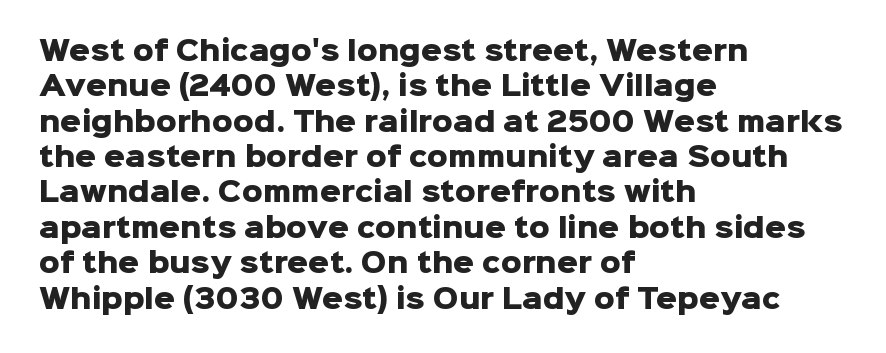
Normally led — the rows are evenly, conventionally spaced. A roman cut, with each character standing at attention. The gaps between neighbouring characters are ordinary and unremarkable. The words here are not underlined. Left-aligned paragraph, ragged on the right. The typesetting leans heavy: a genuine bold.
